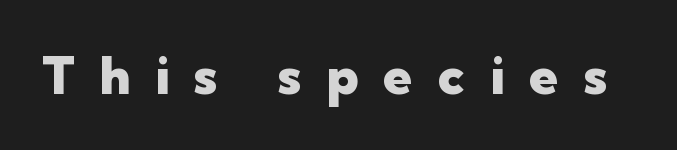
{"serif": "no", "italic": "no", "bold": "yes", "weight": "heavy", "width": "normal", "stroke_contrast": "low", "x_height": "medium", "monospaced": "no", "underline": "no", "letter_spacing": "wide", "letter_spacing_em": 0.48, "glyph_px": 52}
